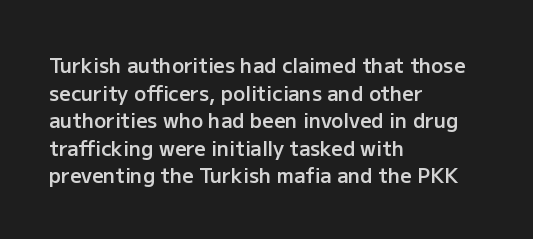
{"italic": "no", "bold": "semi", "underline": "no", "align": "left", "line_spacing": "normal", "line_spacing_ratio": 1.38, "letter_spacing": "normal", "letter_spacing_em": 0.0, "glyph_px": 20}
